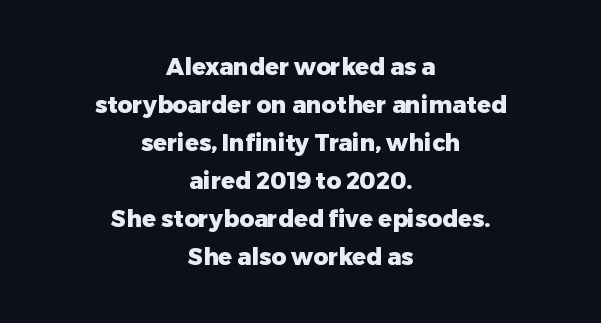
Q: Is the text bold? A: Yes.
Q: Is the text italic (slanted)? A: No, it is upright.
Q: Is the text underlined? A: No.
Q: How is the paragraph aligned? A: Centered.
Q: Is the spacing between letters normal or unusually wide? A: Normal.
Q: Is the spacing between lines tight, normal or loose? A: Normal.
